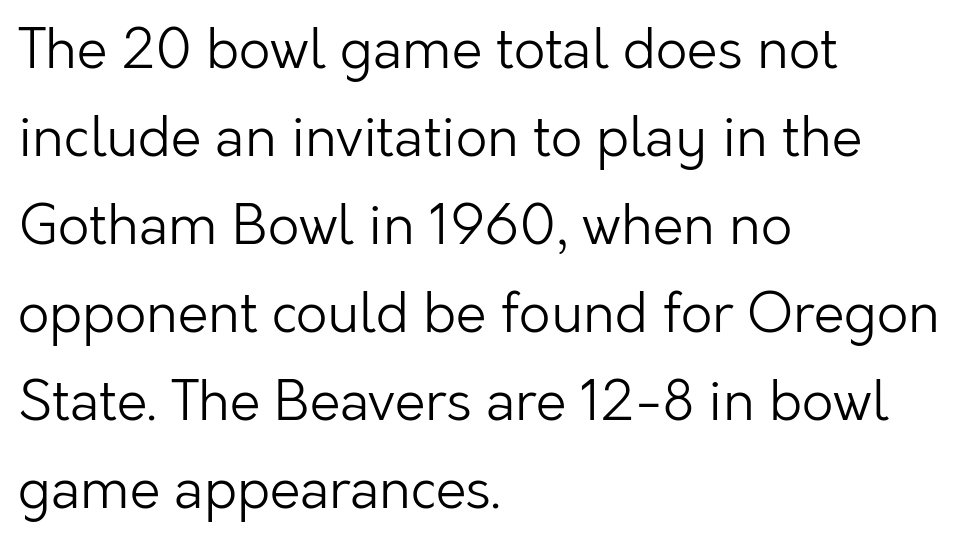
Honestly, the letter spacing is just normal — you wouldn't notice it. The font family rendered here belongs to the sans-serif group. You could not count columns in this text — the font is proportionally spaced. The baseline area is clear. Summary of vertical rhythm: regular, with standard interline spacing.
